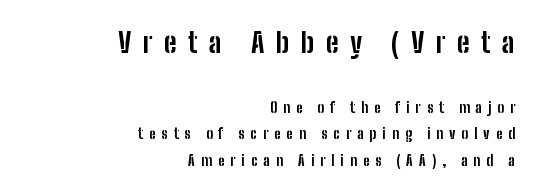
{"italic": "no", "bold": "yes", "underline": "no", "align": "right", "line_spacing_ratio": 1.89, "letter_spacing": "wide", "letter_spacing_em": 0.43, "larger_block": "first", "size_ratio": 1.93, "glyph_px": 27}
